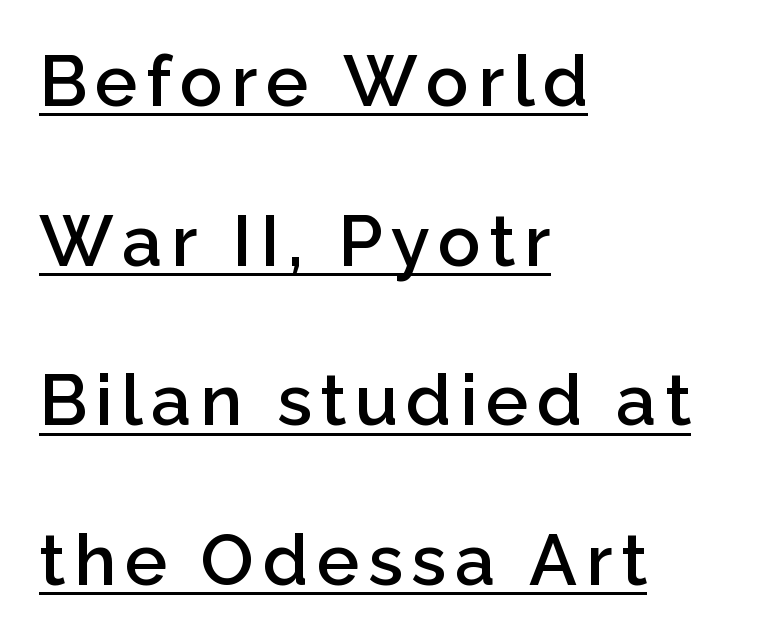
The letters advance in unequal steps, a hallmark of proportional type. Weight check: semibold — heavier than regular, not quite bold. Short and long lines alike share a common starting point at left. Leading is clearly above the norm, producing a sparse column.
